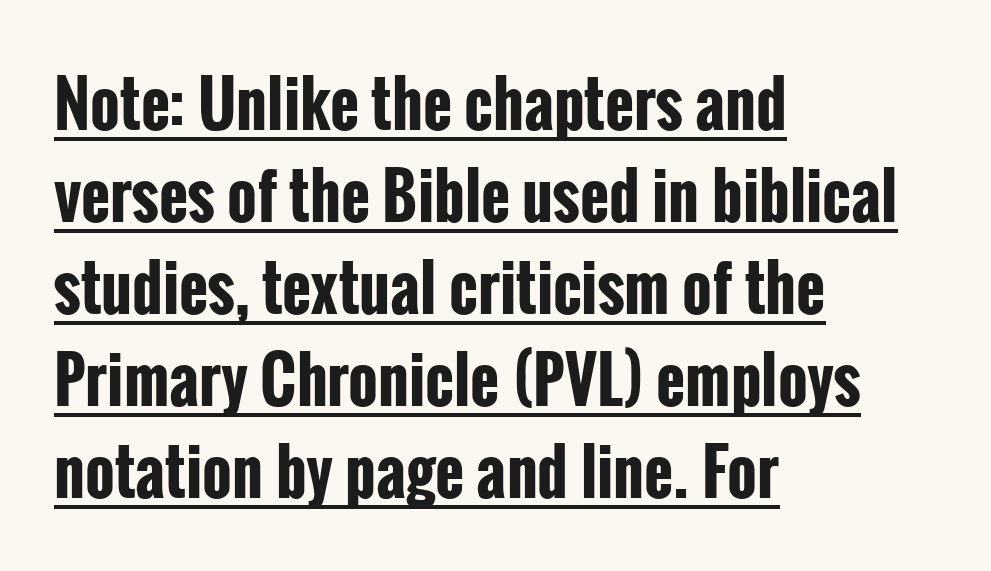
Q: Is the text bold? A: Yes.
Q: Is the text italic (slanted)? A: No, it is upright.
Q: Is the typeface a serif or a sans-serif typeface? A: Sans-serif.
Q: Is the text underlined? A: Yes.
Q: How is the paragraph aligned? A: Left-aligned.
Q: Is the spacing between letters normal or unusually wide? A: Normal.
Q: Is the spacing between lines tight, normal or loose? A: Normal.
Q: Width (condensed, normal, or wide)? A: Condensed.
Q: Stroke contrast? A: Low.
Q: x-height? A: Medium.
Q: Monospaced? A: No.
